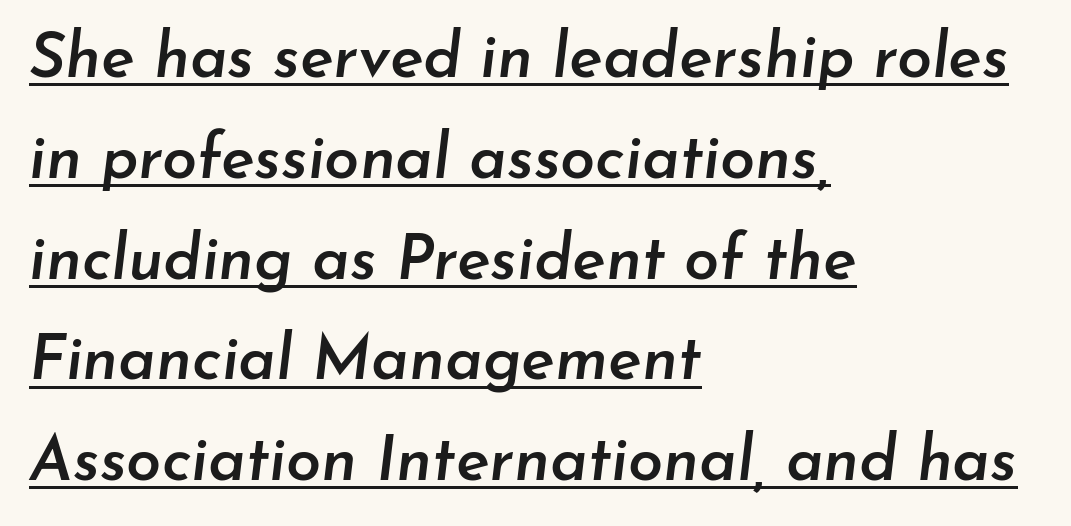
The image shows 63 px semibold type, italic (leaning right); set left-aligned, normal line spacing (1.6x), normal letter spacing, underlined; low stroke contrast and a small x-height.
